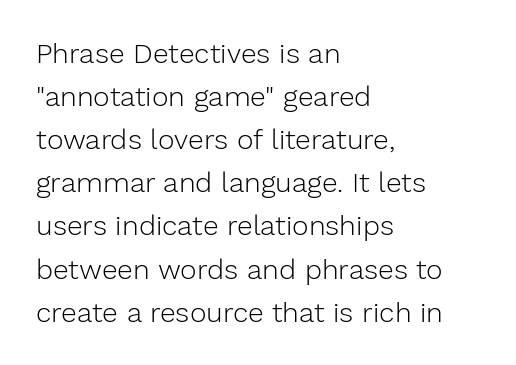
Q: Is the text bold? A: No.
Q: Is the text italic (slanted)? A: No, it is upright.
Q: Is the typeface a serif or a sans-serif typeface? A: Sans-serif.
Q: Is the text underlined? A: No.
Q: How is the paragraph aligned? A: Left-aligned.
Q: Is the spacing between letters normal or unusually wide? A: Normal.
Q: Is the spacing between lines tight, normal or loose? A: Normal.
Q: Width (condensed, normal, or wide)? A: Normal.
Q: Stroke contrast? A: Low.
Q: x-height? A: Medium.
Q: Monospaced? A: No.
